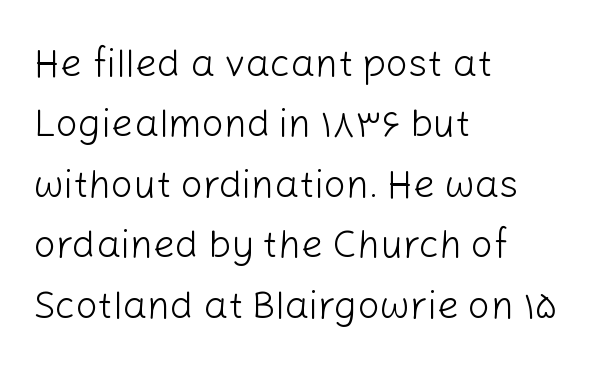
Do the characters align in a grid? No, the font is proportional. Observe the ordinary spacing: letters are neighbours, not strangers. The space directly below the letters is spotless. Weight: not bold — regular or lighter. Which margin do the lines hug? The left one — the right edge is uneven. Serif or sans? Sans — the stroke terminals are bare.
